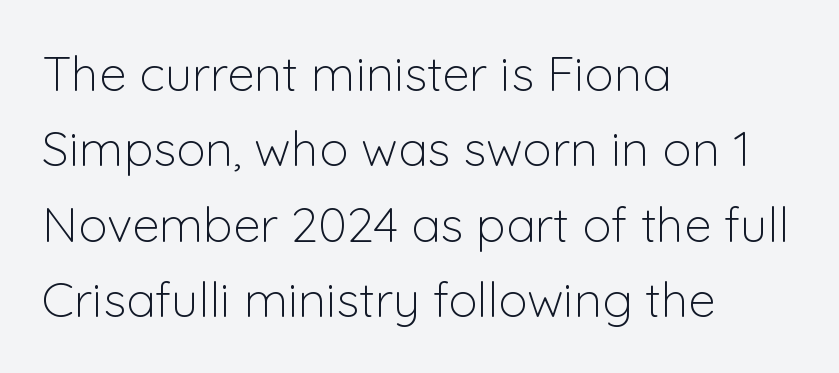
The axis of the letterforms is exactly vertical. Stem width sits at or under what a default text font uses. Normally led — the rows are evenly, conventionally spaced. These lines are composed in type without serifs. Nobody touched the tracking dial on this one.
